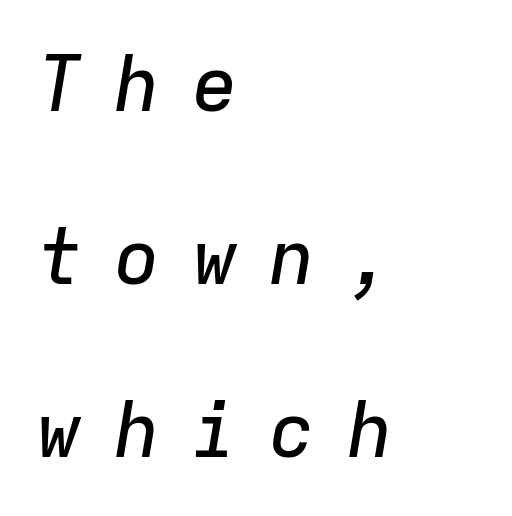
The image shows 77 px text type, italic (leaning right), monospaced; set left-aligned, loose line spacing (2.25x), unusually wide letter spacing (+0.41 em), not underlined; low stroke contrast and a medium x-height.
